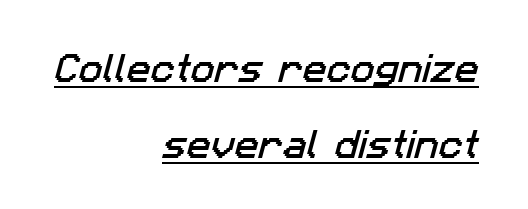
Q: Is the typeface a serif or a sans-serif typeface? A: Sans-serif.
Q: Is the text underlined? A: Yes.
Q: How is the paragraph aligned? A: Right-aligned.
Q: Is the spacing between letters normal or unusually wide? A: Normal.
Q: Is the spacing between lines tight, normal or loose? A: Loose.
Q: Width (condensed, normal, or wide)? A: Normal.
Q: Stroke contrast? A: Low.
Q: x-height? A: Medium.
Q: Monospaced? A: No.
